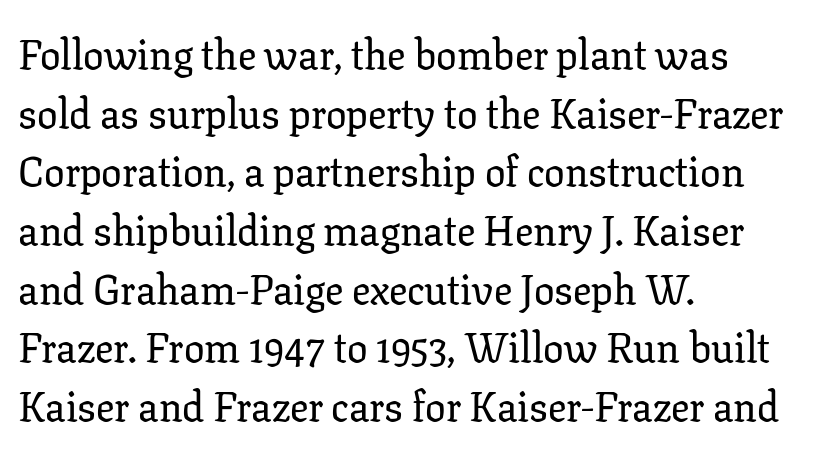
Short note: letters normally spaced. The leading is moderate, giving the passage an even texture. Type without underlining. Every stem runs plumb, perpendicular to the baseline. Here the designer chose a conventional face with non-uniform glyph widths.
